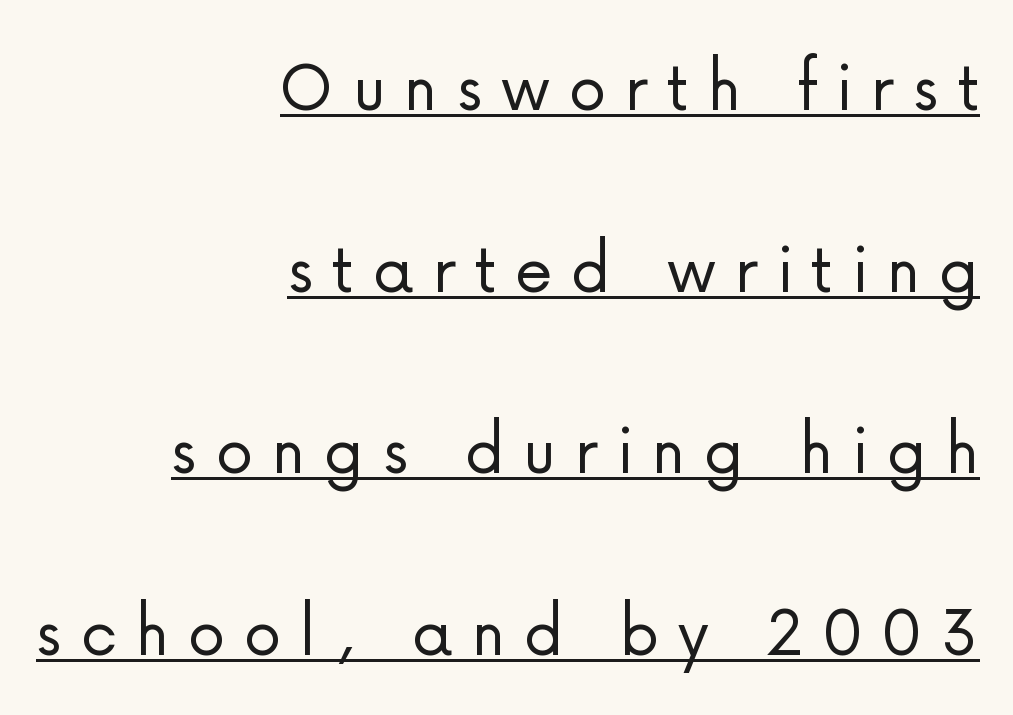
The image shows 76 px light sans-serif type, upright; set right-aligned, loose line spacing (2.39x), unusually wide letter spacing (+0.25 em), underlined; low stroke contrast and a medium x-height.
